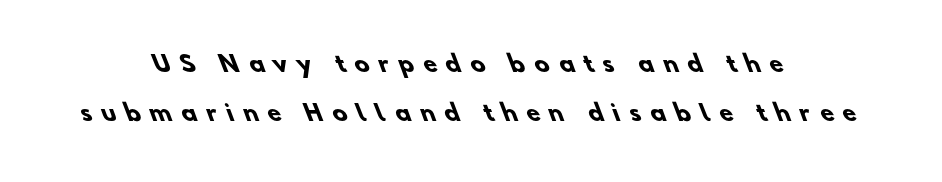
{"bold": "yes", "underline": "no", "align": "center", "line_spacing": "loose", "line_spacing_ratio": 2.23, "letter_spacing": "wide", "letter_spacing_em": 0.43, "glyph_px": 22}
